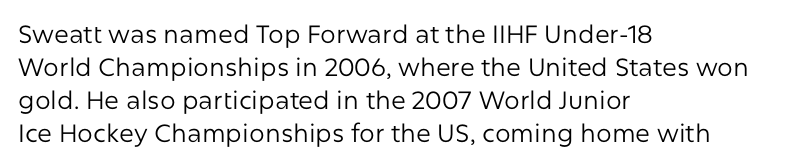
Q: Is the text bold? A: No.
Q: Is the text italic (slanted)? A: No, it is upright.
Q: Is the text underlined? A: No.
Q: How is the paragraph aligned? A: Left-aligned.
Q: Is the spacing between letters normal or unusually wide? A: Normal.
Q: Is the spacing between lines tight, normal or loose? A: Normal.
